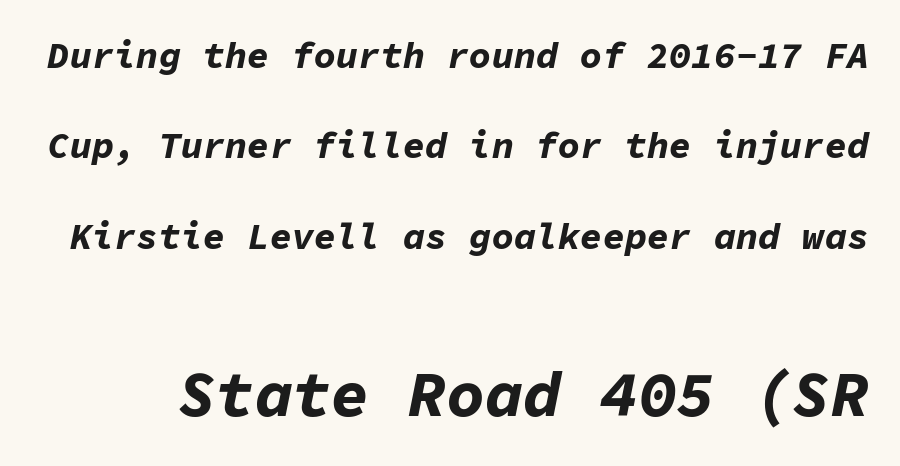
Q: Is the text bold? A: Yes.
Q: Is the text italic (slanted)? A: Yes, it leans right by about 11 degrees.
Q: Is the text underlined? A: No.
Q: Is the spacing between letters normal or unusually wide? A: Normal.
Q: Is the spacing between lines tight, normal or loose? A: Loose.
Q: Which block of text is set in a larger size, the first (top) or the second (bottom)? A: The second (bottom) one.
Q: Width (condensed, normal, or wide)? A: Normal.
Q: Stroke contrast? A: Low.
Q: x-height? A: Medium.
Q: Monospaced? A: Yes.
